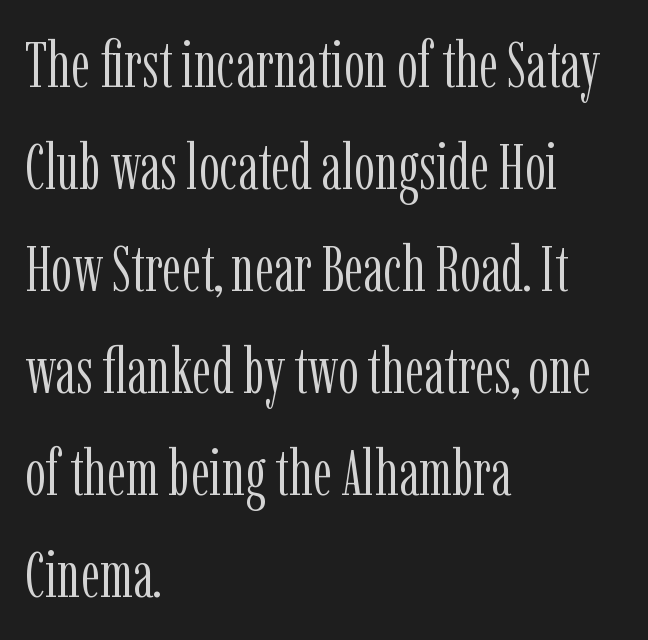
{"serif": "yes", "italic": "no", "bold": "no", "weight": "light", "width": "condensed", "stroke_contrast": "low", "x_height": "medium", "monospaced": "no", "underline": "no", "align": "left", "line_spacing": "normal", "line_spacing_ratio": 1.57, "letter_spacing": "normal", "letter_spacing_em": 0.0, "glyph_px": 65}
